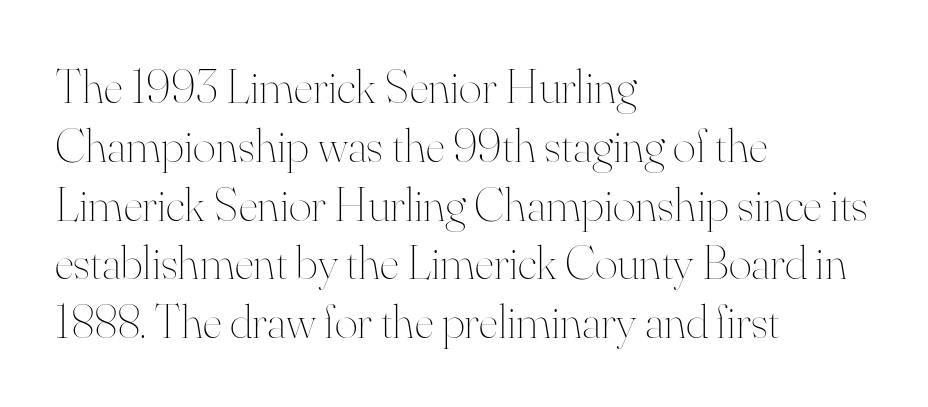
{"italic": "no", "bold": "no", "weight": "thin", "width": "normal", "stroke_contrast": "high", "x_height": "small", "monospaced": "no", "underline": "no", "align": "left", "line_spacing_ratio": 1.2, "letter_spacing": "normal", "letter_spacing_em": 0.0, "glyph_px": 49}
